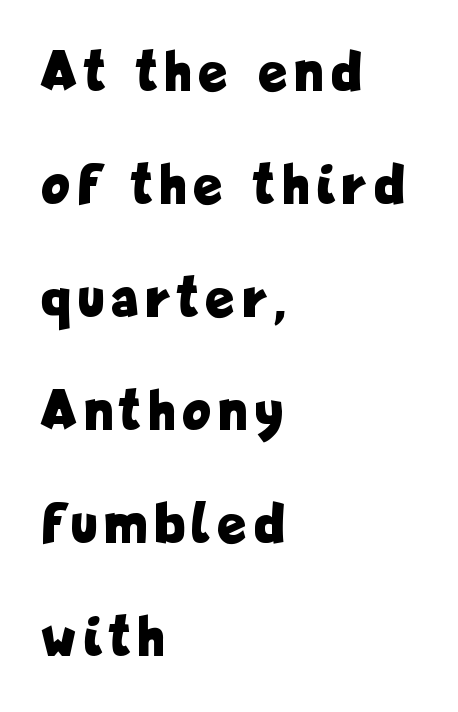
The image shows 58 px bold, condensed sans-serif type, upright; set left-aligned, loose line spacing (1.95x), not underlined; low stroke contrast and a medium x-height.
